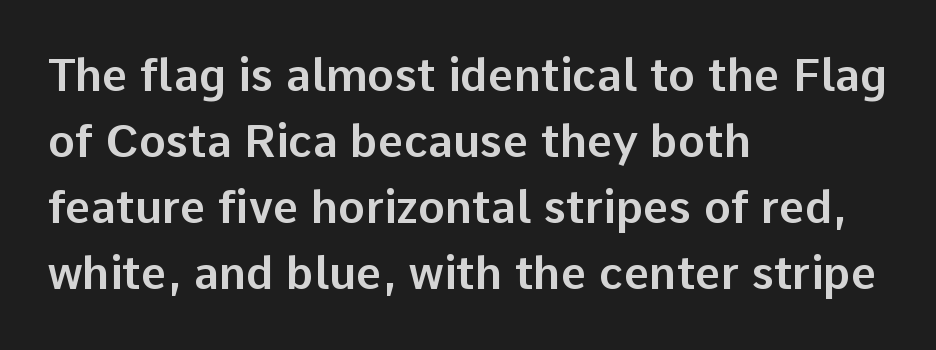
Inter-character spacing is left at the font's built-in metrics. Nope, not italic — everything's standing straight. The face used here is a sans, in the tradition of grotesques and geometrics. The rag falls on the right side of this text block. The vertical gap from one line to the next is medium. The string is rendered with underlining switched off.
